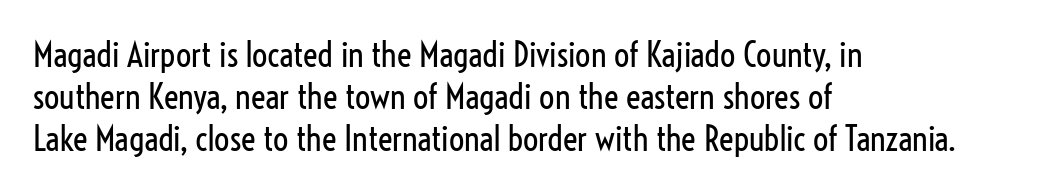
{"serif": "no", "italic": "no", "bold": "no", "weight": "regular", "width": "condensed", "stroke_contrast": "low", "x_height": "medium", "monospaced": "no", "underline": "no", "align": "left", "line_spacing_ratio": 1.23, "letter_spacing": "normal", "letter_spacing_em": 0.0, "glyph_px": 34}
